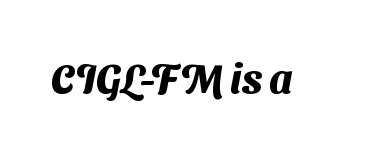
{"serif": "no", "bold": "yes", "weight": "heavy", "width": "normal", "stroke_contrast": "medium", "x_height": "medium", "monospaced": "no", "underline": "no", "letter_spacing": "normal", "letter_spacing_em": 0.0, "glyph_px": 41}
